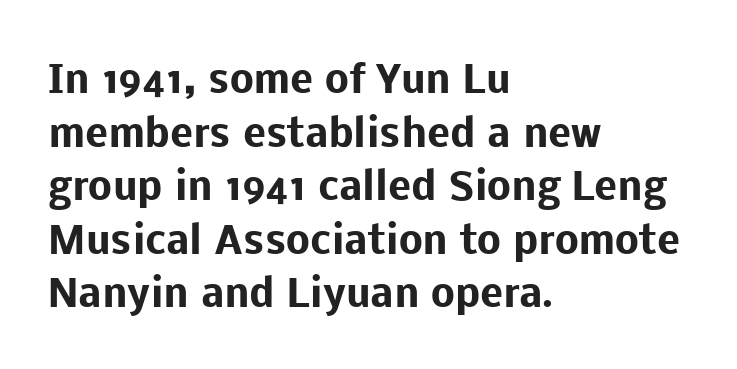
The image shows 38 px heavy sans-serif type, upright; set left-aligned, normal line spacing (1.41x), normal letter spacing, not underlined; low stroke contrast and a medium x-height.
